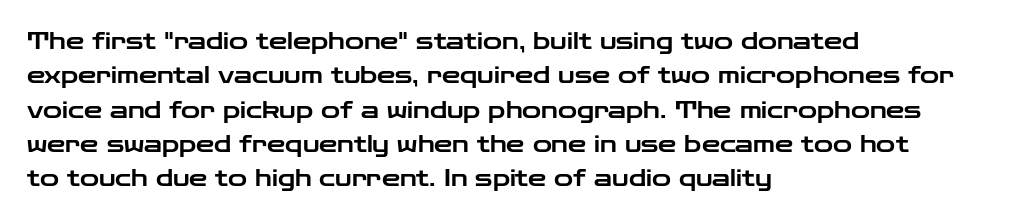
Q: Is the text italic (slanted)? A: No, it is upright.
Q: Is the text underlined? A: No.
Q: How is the paragraph aligned? A: Left-aligned.
Q: Is the spacing between letters normal or unusually wide? A: Normal.
Q: Is the spacing between lines tight, normal or loose? A: Normal.
